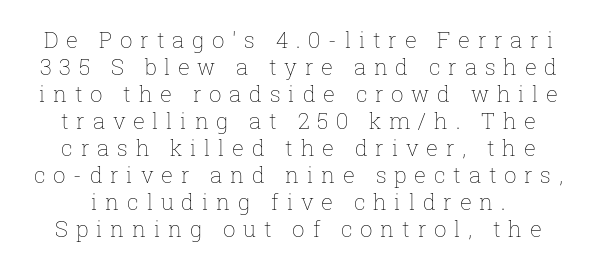
The image shows 22 px text type, upright; set line spacing 1.23x, unusually wide letter spacing (+0.35 em), not underlined.
